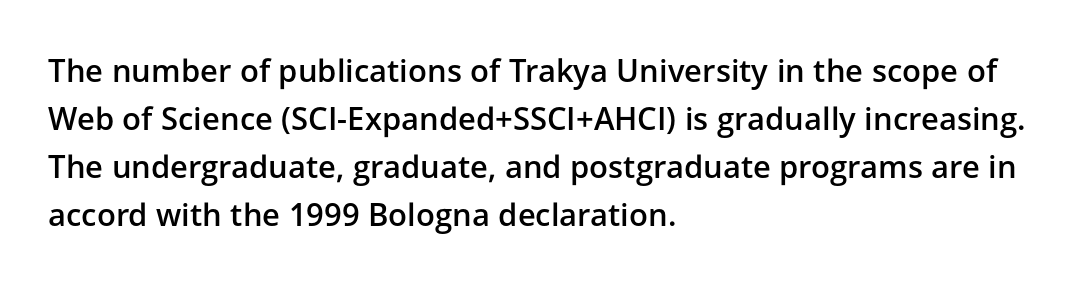
The image shows 31 px semibold sans-serif type, upright; set left-aligned, normal line spacing (1.55x), normal letter spacing, not underlined; low stroke contrast and a medium x-height.
